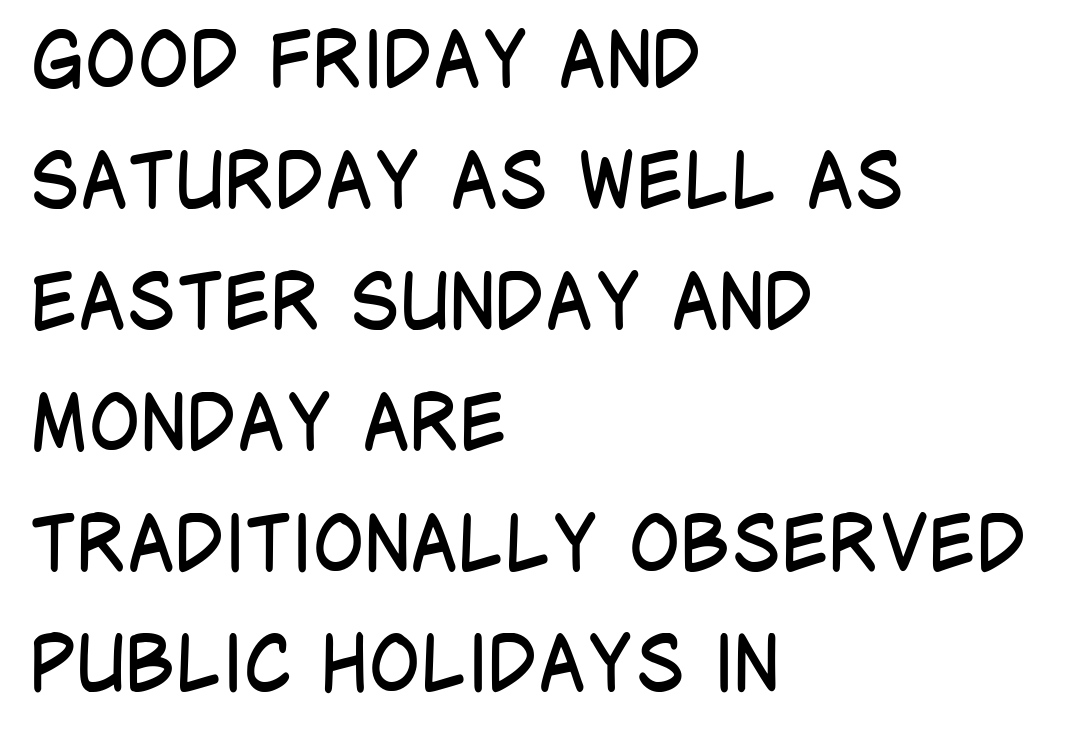
The image shows 77 px regular-weight, condensed sans-serif type, upright; set left-aligned, normal line spacing (1.57x), normal letter spacing, not underlined; low stroke contrast and a large x-height.
